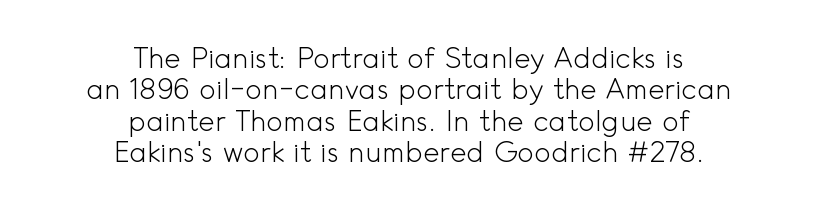
Q: Is the text bold? A: No.
Q: Is the text italic (slanted)? A: No, it is upright.
Q: Is the typeface a serif or a sans-serif typeface? A: Sans-serif.
Q: Is the text underlined? A: No.
Q: How is the paragraph aligned? A: Centered.
Q: Is the spacing between letters normal or unusually wide? A: Normal.
Q: Is the spacing between lines tight, normal or loose? A: Tight.
Q: Width (condensed, normal, or wide)? A: Normal.
Q: x-height? A: Small.
Q: Monospaced? A: No.
